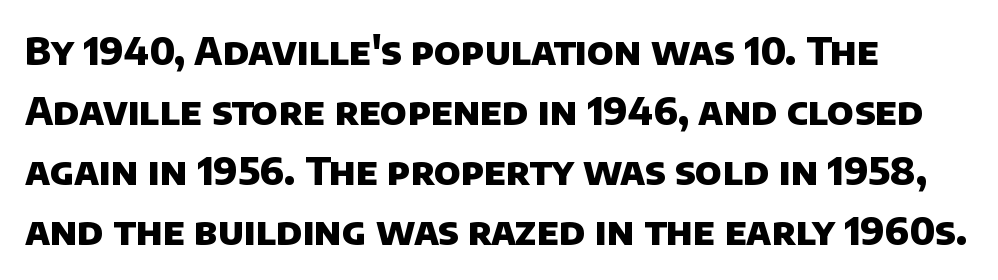
{"serif": "no", "bold": "yes", "weight": "heavy", "width": "normal", "stroke_contrast": "low", "x_height": "large", "monospaced": "no", "underline": "no", "line_spacing": "normal", "line_spacing_ratio": 1.58, "letter_spacing": "normal", "letter_spacing_em": 0.0, "glyph_px": 38}
